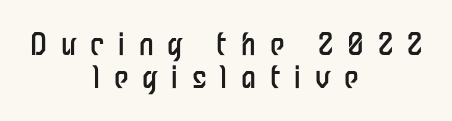
Q: Is the text bold? A: No.
Q: Is the text italic (slanted)? A: No, it is upright.
Q: Is the typeface a serif or a sans-serif typeface? A: Sans-serif.
Q: Is the text underlined? A: No.
Q: How is the paragraph aligned? A: Centered.
Q: Is the spacing between letters normal or unusually wide? A: Unusually wide.
Q: Is the spacing between lines tight, normal or loose? A: Tight.
Q: Width (condensed, normal, or wide)? A: Condensed.
Q: Stroke contrast? A: Low.
Q: x-height? A: Medium.
Q: Monospaced? A: No.
